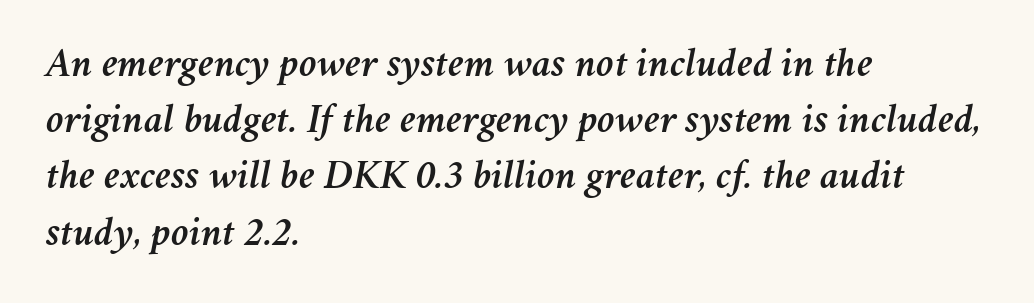
A typesetter would call this proportional, since set widths differ per character. The font's italic variant was chosen for this text. The letterforms sit shoulder to shoulder at normal distance. How would I describe the line gaps? Plain and ordinary. The paragraph shown leans on its left margin.
